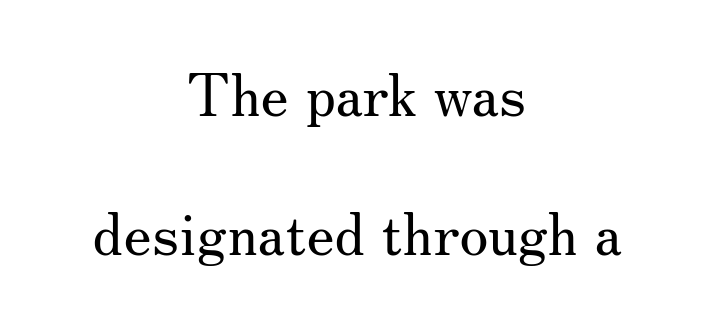
The image shows 59 px regular-weight serif type, upright; set centered, loose line spacing (2.35x), normal letter spacing, not underlined; medium stroke contrast and a small x-height.
